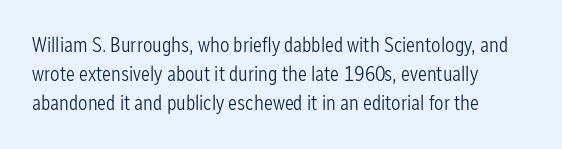
Tracking here is standard; glyphs follow each other at the usual distance. Heft: none added — not bold. These lines are set flush left with a ragged right edge. The letters stand straight up with perfectly vertical stems. Has an underline been added? It has not.
